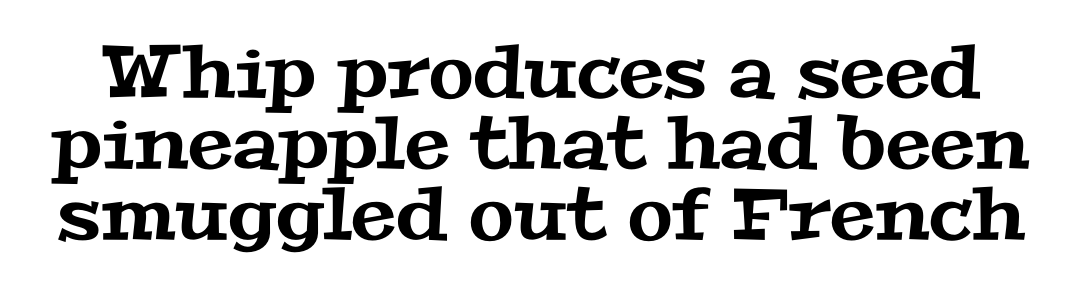
Is there much room between lines? No — they nearly touch. Is this a fixed-width face? No — the glyphs have proportional, varying widths. Examine the stroke ends and you'll spot serifs. No extra tracking has been applied to these lines. The zone under the glyphs is completely vacant.
